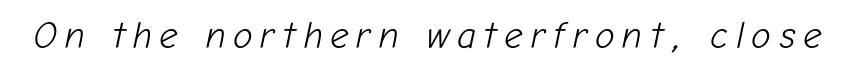
The image shows 37 px light type, italic (leaning right); set unusually wide letter spacing (+0.2 em), not underlined; low stroke contrast and a medium x-height.
